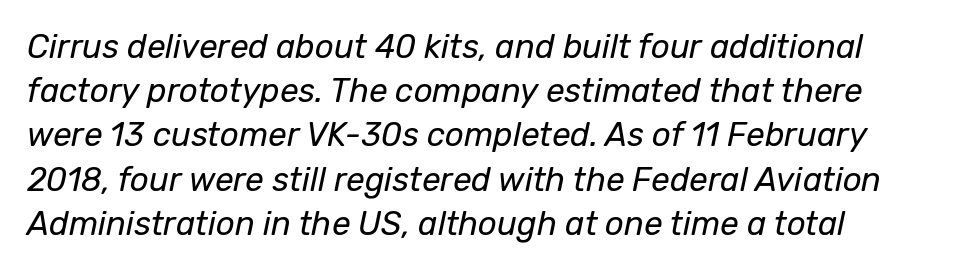
The image shows 33 px regular-weight type, italic (leaning right); set normal line spacing (1.34x), normal letter spacing, not underlined; low stroke contrast and a medium x-height.
